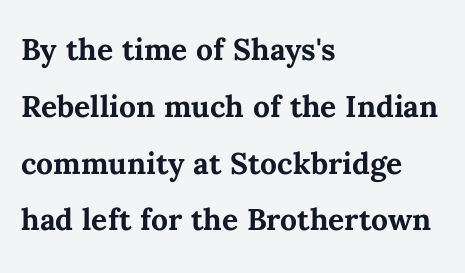
{"italic": "no", "bold": "yes", "weight": "semibold", "width": "normal", "stroke_contrast": "medium", "x_height": "medium", "monospaced": "no", "underline": "no", "align": "left", "line_spacing": "normal", "line_spacing_ratio": 1.42, "letter_spacing": "normal", "letter_spacing_em": 0.0, "glyph_px": 40}
